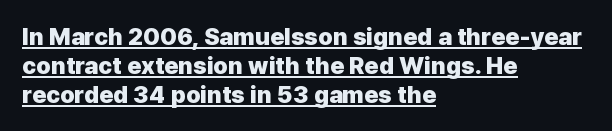
The image shows 24 px bold type, upright; set left-aligned, line spacing 1.2x, normal letter spacing, underlined.
